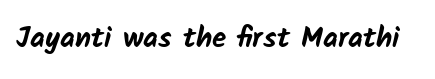
The image shows 29 px bold sans-serif type; set normal letter spacing, not underlined; low stroke contrast and a medium x-height.
